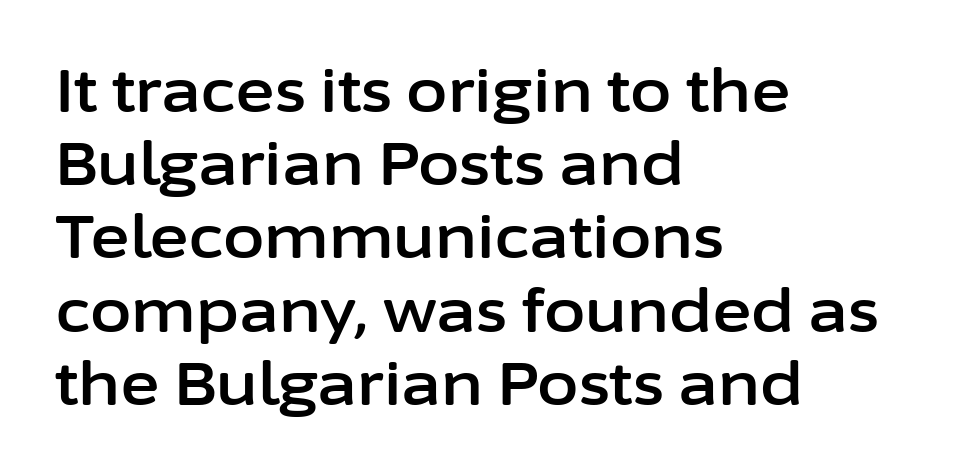
The image shows 60 px sans-serif type, upright; set left-aligned, line spacing 1.22x, normal letter spacing, not underlined; low stroke contrast and a medium x-height.
